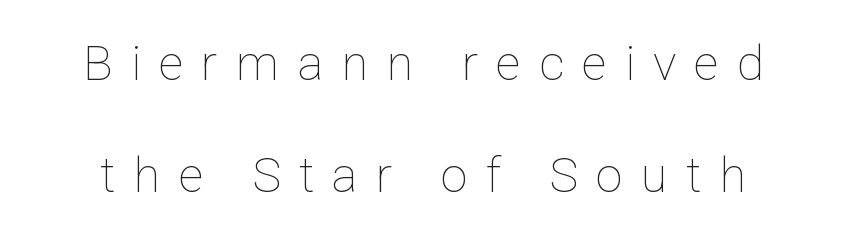
Q: Is the text bold? A: No.
Q: Is the text italic (slanted)? A: No, it is upright.
Q: Is the text underlined? A: No.
Q: Is the spacing between letters normal or unusually wide? A: Unusually wide.
Q: Is the spacing between lines tight, normal or loose? A: Loose.
Q: Width (condensed, normal, or wide)? A: Normal.
Q: Stroke contrast? A: Low.
Q: x-height? A: Medium.
Q: Monospaced? A: No.
